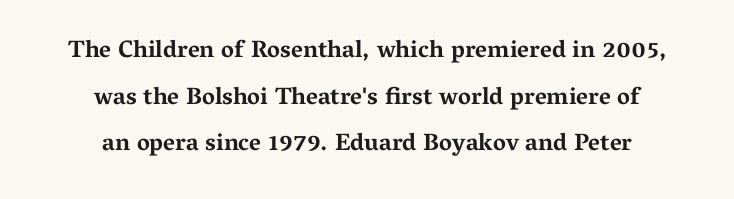
{"italic": "no", "bold": "yes", "underline": "no", "align": "center", "line_spacing": "loose", "line_spacing_ratio": 1.94, "letter_spacing": "normal", "letter_spacing_em": 0.0, "glyph_px": 24}
